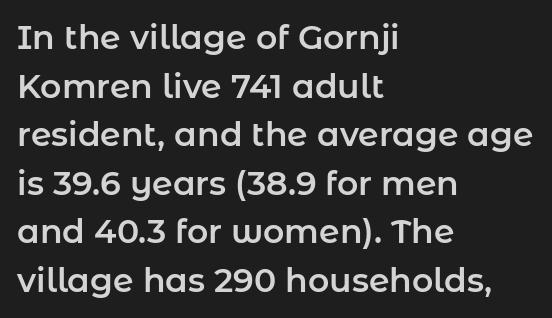
{"serif": "no", "italic": "no", "width": "normal", "stroke_contrast": "low", "x_height": "medium", "monospaced": "no", "underline": "no", "align": "left", "line_spacing": "normal", "line_spacing_ratio": 1.47, "letter_spacing": "normal", "letter_spacing_em": 0.0, "glyph_px": 33}
